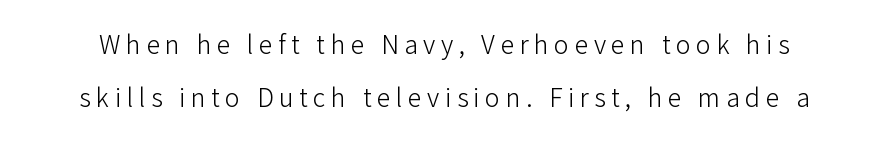
{"italic": "no", "bold": "no", "underline": "no", "line_spacing": "loose", "line_spacing_ratio": 2.13, "letter_spacing": "wide", "letter_spacing_em": 0.22, "glyph_px": 25}
